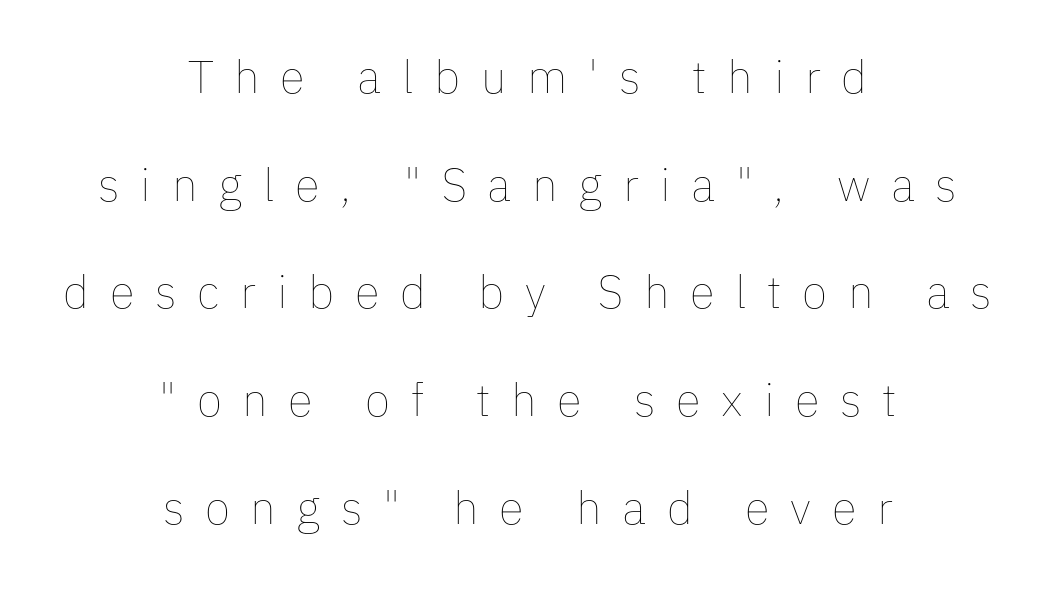
The image shows 46 px thin type, upright; set centered, loose line spacing (2.34x), unusually wide letter spacing (+0.45 em), not underlined; low stroke contrast and a medium x-height.
